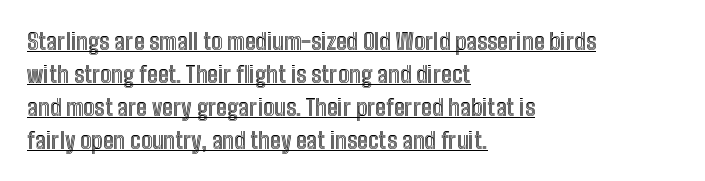
Q: Is the text italic (slanted)? A: No, it is upright.
Q: Is the text underlined? A: Yes.
Q: How is the paragraph aligned? A: Left-aligned.
Q: Is the spacing between letters normal or unusually wide? A: Normal.
Q: Is the spacing between lines tight, normal or loose? A: Normal.
